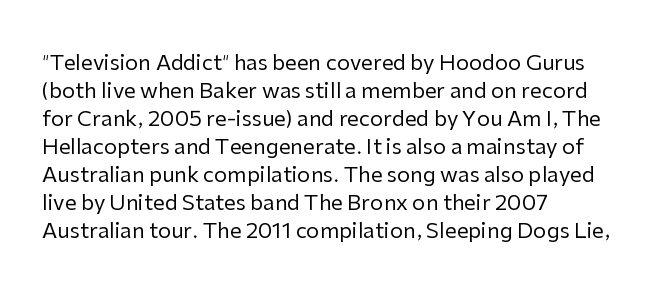
Q: Is the text bold? A: No.
Q: Is the text italic (slanted)? A: No, it is upright.
Q: Is the text underlined? A: No.
Q: How is the paragraph aligned? A: Left-aligned.
Q: Is the spacing between letters normal or unusually wide? A: Normal.
Q: Is the spacing between lines tight, normal or loose? A: Normal.
